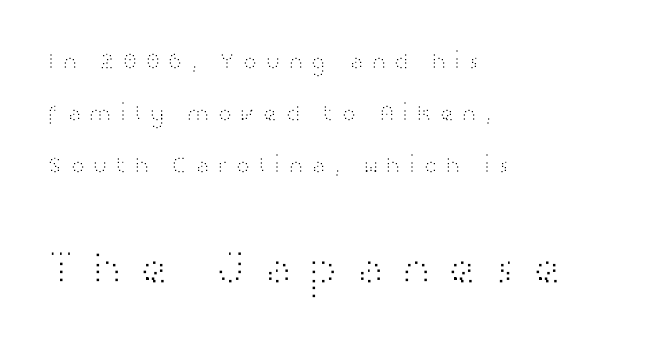
The image shows 49 px light, wide sans-serif type, upright; set left-aligned, loose line spacing (2.17x), unusually wide letter spacing (+0.28 em), not underlined; the second (bottom) block is 2.04x larger; high stroke contrast and a medium x-height.
